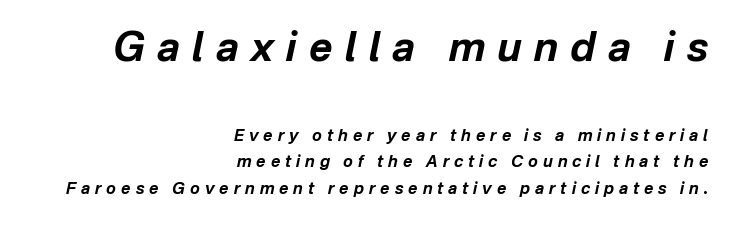
{"italic": "yes", "lean": "right", "slant_degrees": 12, "bold": "yes", "weight": "bold", "width": "normal", "stroke_contrast": "low", "x_height": "medium", "monospaced": "no", "underline": "no", "align": "right", "line_spacing": "normal", "line_spacing_ratio": 1.65, "letter_spacing": "wide", "letter_spacing_em": 0.31, "larger_block": "first", "size_ratio": 2.5, "glyph_px": 40}
